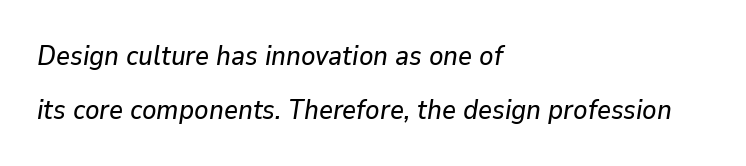
The image shows 27 px text type, italic (leaning right); set left-aligned, loose line spacing (2.0x), normal letter spacing, not underlined.
